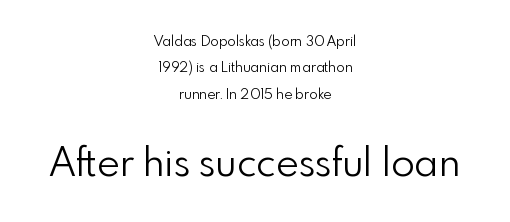
{"serif": "no", "italic": "no", "bold": "no", "weight": "light", "width": "normal", "stroke_contrast": "low", "x_height": "small", "monospaced": "no", "underline": "no", "align": "center", "line_spacing_ratio": 1.88, "letter_spacing": "normal", "letter_spacing_em": 0.0, "larger_block": "second", "size_ratio": 2.79, "glyph_px": 39}
